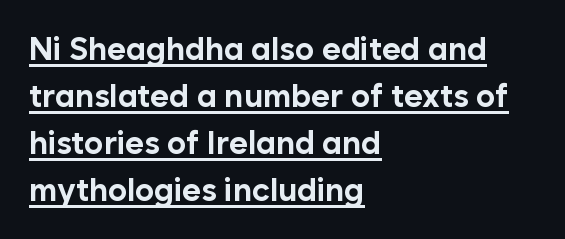
No extra tracking has been applied to these lines. These lines are set flush left with a ragged right edge. Tall strokes in this sample are plumb rather than angled. This is sans-serif lettering, the kind often seen on screens and signage.
